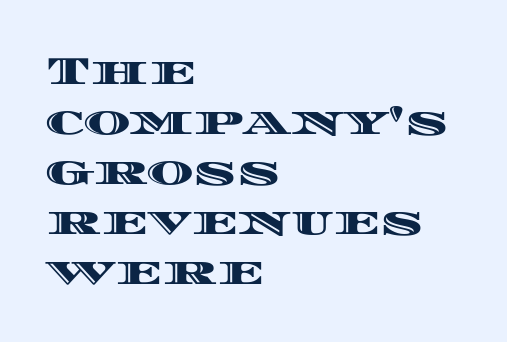
Q: Is the text italic (slanted)? A: No, it is upright.
Q: Is the text underlined? A: No.
Q: How is the paragraph aligned? A: Left-aligned.
Q: Is the spacing between letters normal or unusually wide? A: Normal.
Q: Is the spacing between lines tight, normal or loose? A: Normal.
Q: Width (condensed, normal, or wide)? A: Wide.
Q: x-height? A: Large.
Q: Monospaced? A: No.
